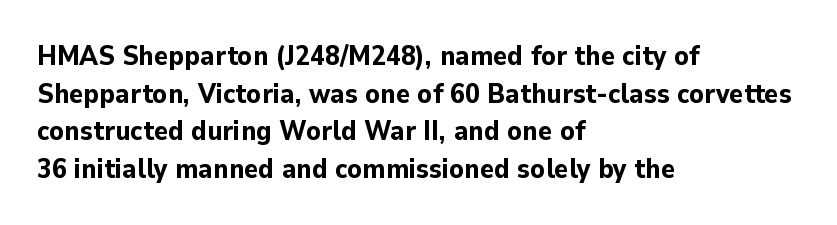
Q: Is the text bold? A: Yes.
Q: Is the text italic (slanted)? A: No, it is upright.
Q: Is the text underlined? A: No.
Q: How is the paragraph aligned? A: Left-aligned.
Q: Is the spacing between letters normal or unusually wide? A: Normal.
Q: Is the spacing between lines tight, normal or loose? A: Normal.
